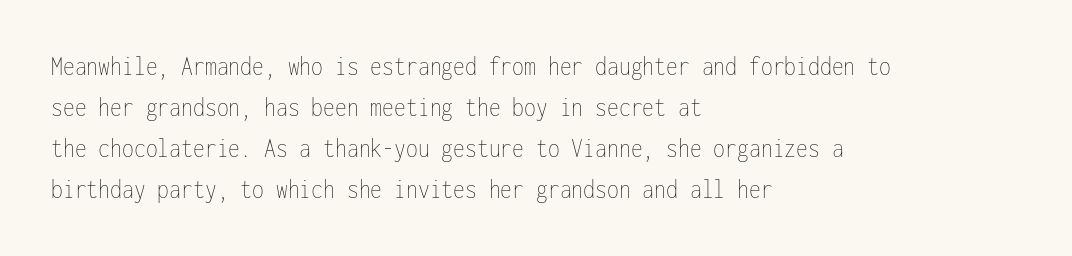
{"italic": "no", "bold": "no", "underline": "no", "align": "left", "line_spacing": "normal", "line_spacing_ratio": 1.52, "letter_spacing": "normal", "letter_spacing_em": 0.0, "glyph_px": 27}
